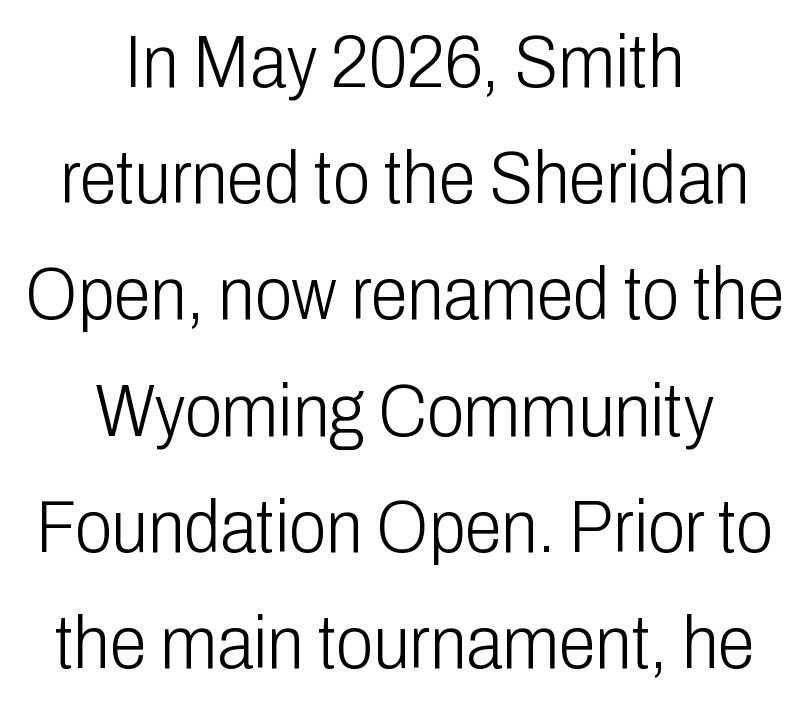
The image shows 75 px light, condensed sans-serif type, upright; set centered, normal line spacing (1.55x), normal letter spacing, not underlined; low stroke contrast and a medium x-height.
